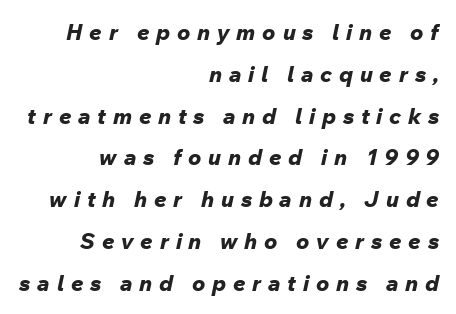
Q: Is the text bold? A: Yes.
Q: Is the text italic (slanted)? A: Yes, it leans right by about 12 degrees.
Q: Is the text underlined? A: No.
Q: How is the paragraph aligned? A: Right-aligned.
Q: Is the spacing between letters normal or unusually wide? A: Unusually wide.
Q: Is the spacing between lines tight, normal or loose? A: Loose.
